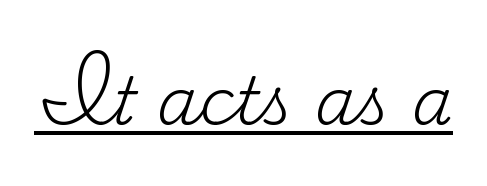
Q: Is the text bold? A: No.
Q: Is the text italic (slanted)? A: Yes.
Q: Is the typeface a serif or a sans-serif typeface? A: Serif.
Q: Is the text underlined? A: Yes.
Q: Is the spacing between letters normal or unusually wide? A: Normal.
Q: Width (condensed, normal, or wide)? A: Normal.
Q: Stroke contrast? A: Low.
Q: x-height? A: Small.
Q: Monospaced? A: No.
